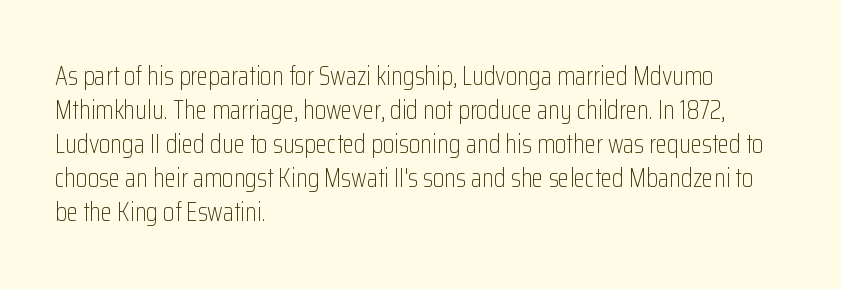
The image shows 26 px text type, upright; set left-aligned, normal line spacing (1.31x), normal letter spacing, not underlined.
